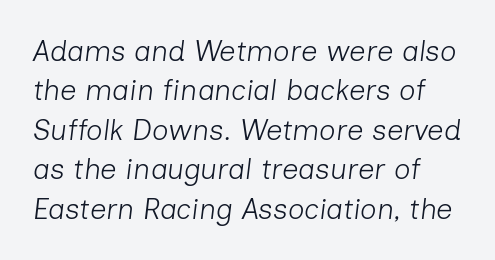
{"italic": "yes", "lean": "right", "slant_degrees": 7, "bold": "no", "weight": "light", "width": "normal", "stroke_contrast": "low", "x_height": "medium", "monospaced": "no", "underline": "no", "line_spacing": "normal", "line_spacing_ratio": 1.36, "letter_spacing": "normal", "letter_spacing_em": 0.0, "glyph_px": 29}
